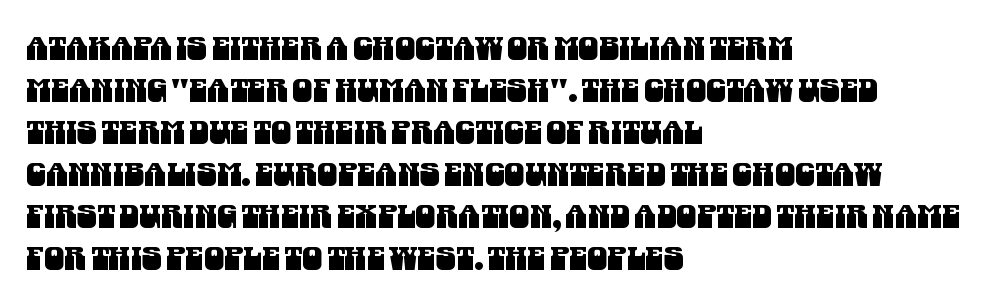
Q: Is the typeface a serif or a sans-serif typeface? A: Sans-serif.
Q: Is the text underlined? A: No.
Q: How is the paragraph aligned? A: Left-aligned.
Q: Is the spacing between letters normal or unusually wide? A: Normal.
Q: Is the spacing between lines tight, normal or loose? A: Normal.
Q: Width (condensed, normal, or wide)? A: Condensed.
Q: Stroke contrast? A: Medium.
Q: x-height? A: Large.
Q: Monospaced? A: No.
